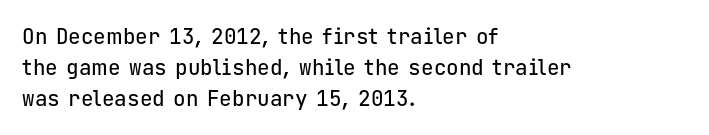
Q: Is the text italic (slanted)? A: No, it is upright.
Q: Is the text underlined? A: No.
Q: How is the paragraph aligned? A: Left-aligned.
Q: Is the spacing between letters normal or unusually wide? A: Normal.
Q: Is the spacing between lines tight, normal or loose? A: Normal.
